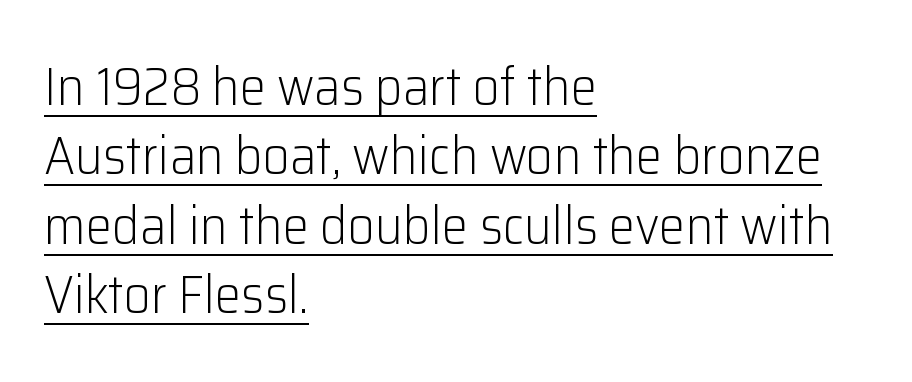
If you measured baseline to baseline, you'd find a middling distance. Words appear dense and cohesive because spacing is normal. No feet cap the strokes, marking this as sans-serif type. The lines are quadded left. Is this a heavy cut? Hardly; it is regular or lighter. A continuous stroke trails under the words, as in a hyperlink.
